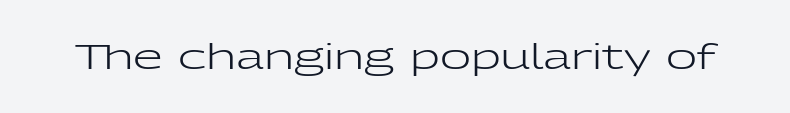
The image shows 34 px regular-weight, wide sans-serif type, upright; set normal letter spacing, not underlined; low stroke contrast and a medium x-height.
